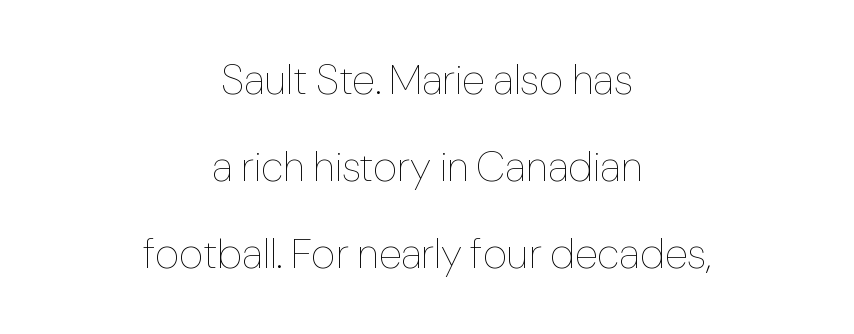
The lines in this sample share a center point and differ in where they start and stop. Characters remain perfectly vertical along every line. Honestly, there is no underline to notice here at all. Regarding leading, the lines here are spaced well apart. The cut favours lightness, reaching ordinary text weight at its darkest. Nobody touched the tracking dial on this one.
